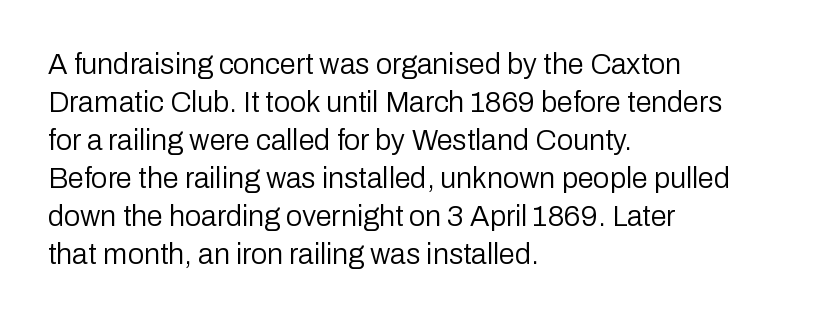
{"serif": "no", "italic": "no", "bold": "no", "weight": "regular", "width": "normal", "stroke_contrast": "low", "x_height": "medium", "monospaced": "no", "underline": "no", "align": "left", "line_spacing": "normal", "line_spacing_ratio": 1.31, "letter_spacing": "normal", "letter_spacing_em": 0.0, "glyph_px": 29}
